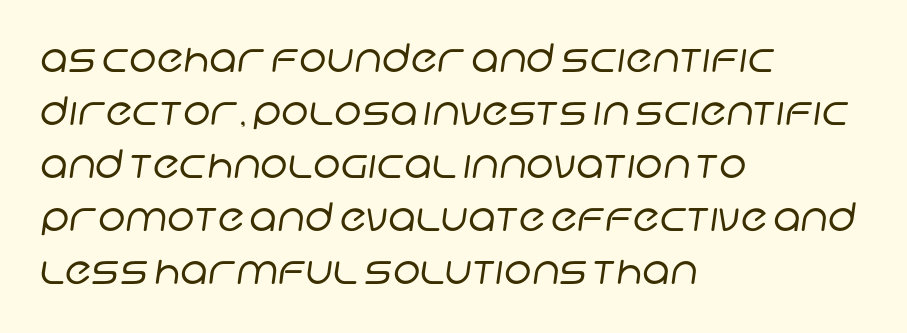
Heaviness? Minimal to ordinary, like unemphasized prose. This sample uses plain, unmodified letter spacing. What's the leading like? Ordinary, nothing unusual. These lines are set flush left with a ragged right edge. The strip under each line holds only bare page.
